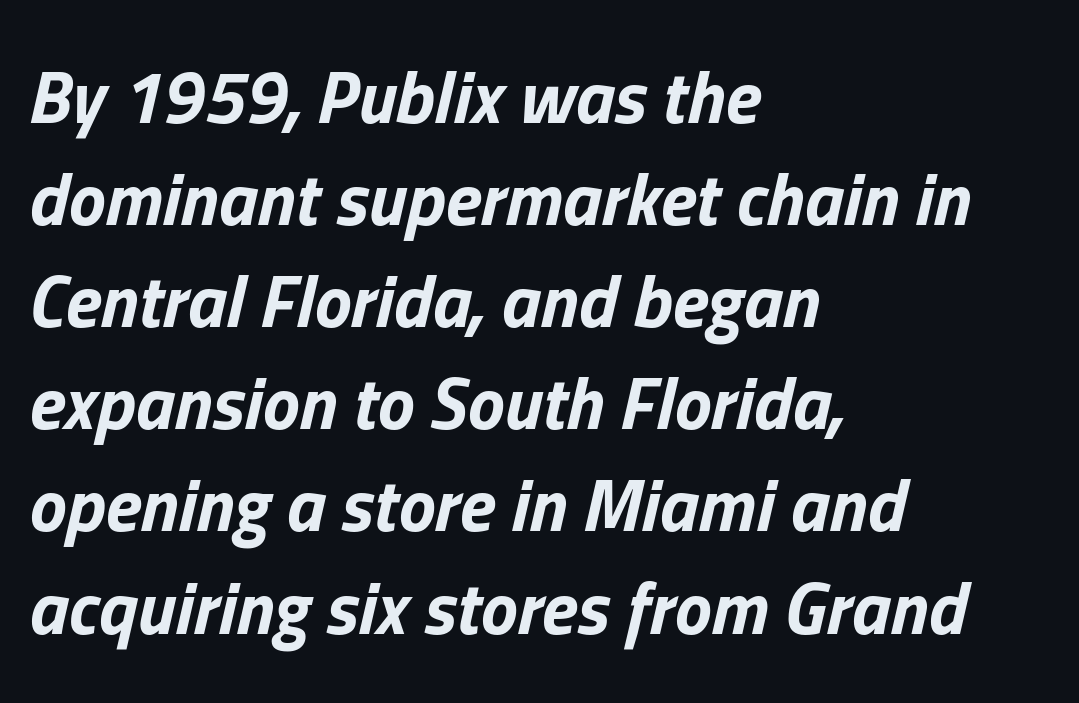
The image shows 74 px bold type, italic (leaning right); set left-aligned, normal line spacing (1.38x), normal letter spacing, not underlined; low stroke contrast and a medium x-height.
